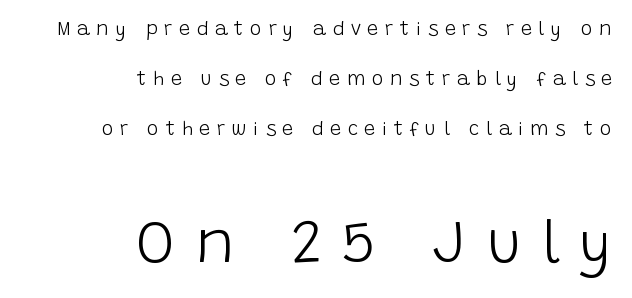
Anything drawn beneath the words? Only blank space. You could not count columns in this text — the font is proportionally spaced. Does extra space separate the letters? Yes, quite a lot of it. In this sample the second text group is rendered at the bigger scale. Stems and bowls with no extra thickness — not bold. The ragged edge is on the left, which tells us the setting is flush right.
